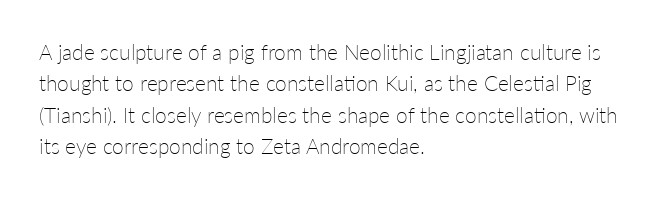
Each row of text sits above clean, open space. Italic? Not at all — the glyphs are vertical. Typeset ragged right — the left edge is the straight one. Each word holds together tightly as a unit, with standard inter-letter gaps. Interline gaps are of average width in this sample.
